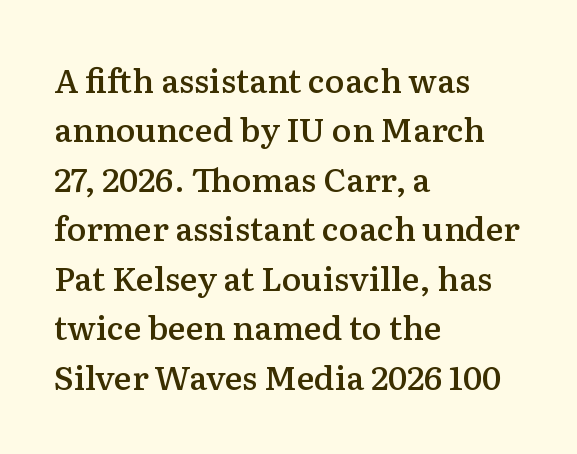
Q: Is the text bold? A: Semi-bold.
Q: Is the text italic (slanted)? A: No, it is upright.
Q: Is the typeface a serif or a sans-serif typeface? A: Serif.
Q: Is the text underlined? A: No.
Q: How is the paragraph aligned? A: Left-aligned.
Q: Is the spacing between letters normal or unusually wide? A: Normal.
Q: Is the spacing between lines tight, normal or loose? A: Normal.
Q: Width (condensed, normal, or wide)? A: Normal.
Q: Stroke contrast? A: Medium.
Q: x-height? A: Medium.
Q: Monospaced? A: No.
